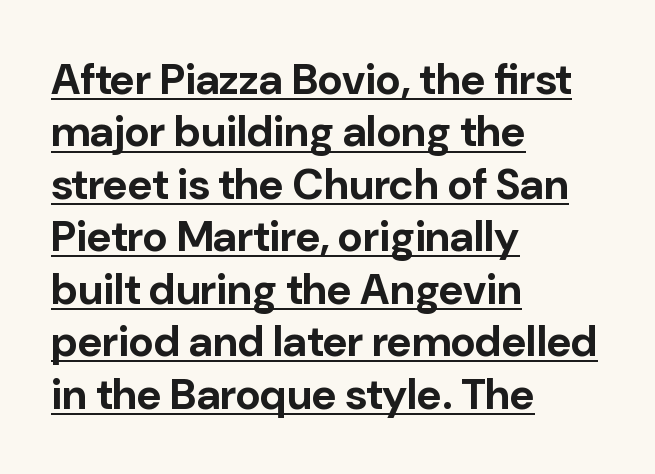
{"serif": "no", "italic": "no", "bold": "yes", "weight": "bold", "width": "normal", "stroke_contrast": "low", "x_height": "medium", "monospaced": "no", "underline": "yes", "align": "left", "line_spacing_ratio": 1.22, "letter_spacing": "normal", "letter_spacing_em": 0.0, "glyph_px": 43}
